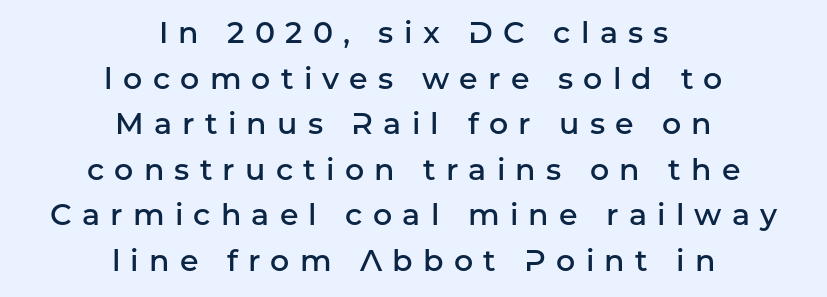
{"serif": "no", "italic": "no", "bold": "semi", "weight": "semibold", "width": "normal", "stroke_contrast": "low", "x_height": "medium", "monospaced": "no", "underline": "no", "align": "center", "line_spacing": "normal", "line_spacing_ratio": 1.52, "letter_spacing": "wide", "letter_spacing_em": 0.34, "glyph_px": 30}
